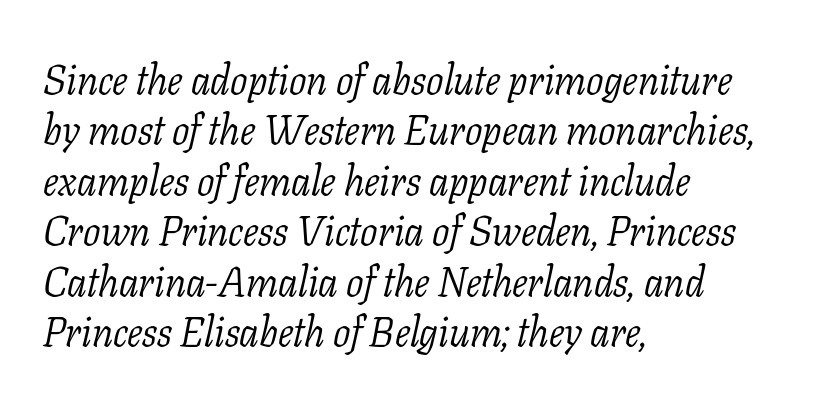
A student would call this left alignment; a typographer would say flush left, rag right. Default kerning and tracking; the words read as compact shapes. Does the type have serifs? Yes, each stem ends in a small foot. No heavy texture on the line: the type isn't bold. The whole block is typeset with a tilt.
